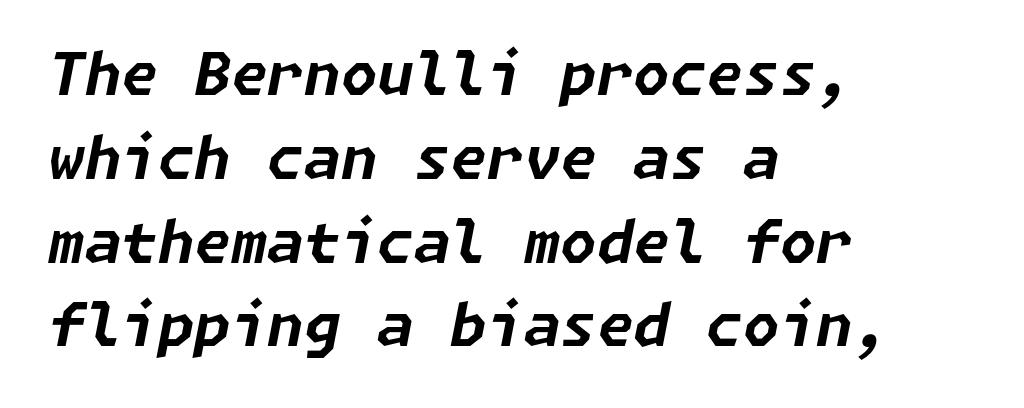
{"italic": "yes", "lean": "right", "slant_degrees": 11, "bold": "yes", "weight": "bold", "width": "normal", "stroke_contrast": "low", "x_height": "medium", "underline": "no", "align": "left", "line_spacing": "normal", "line_spacing_ratio": 1.42, "letter_spacing": "normal", "letter_spacing_em": 0.0, "glyph_px": 59}
